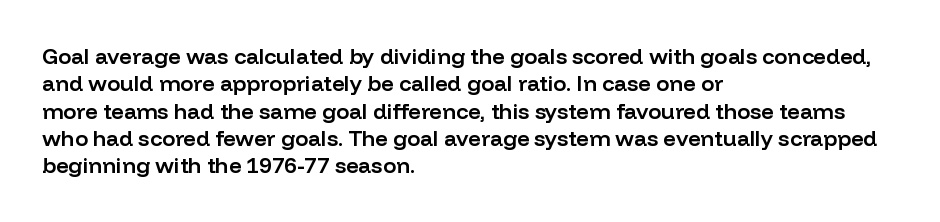
{"italic": "no", "bold": "semi", "underline": "no", "align": "left", "line_spacing_ratio": 1.24, "letter_spacing": "normal", "letter_spacing_em": 0.0, "glyph_px": 22}
